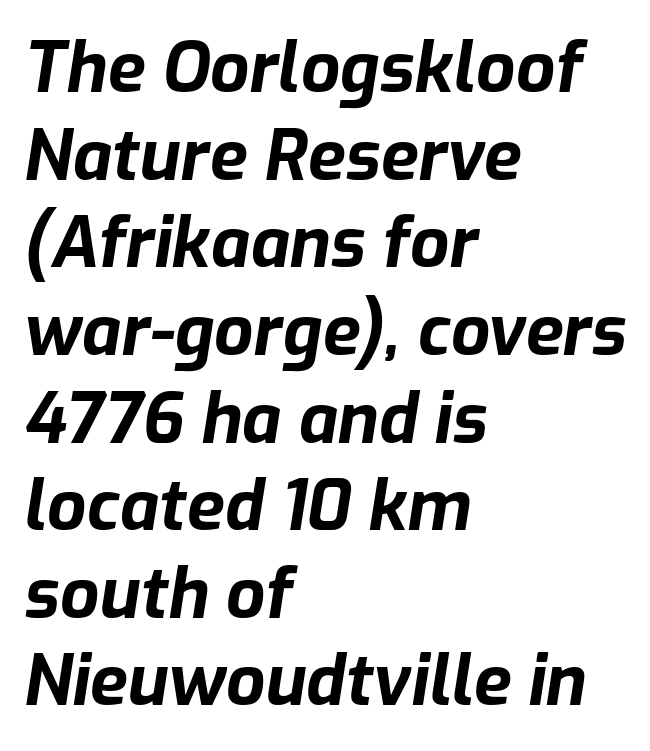
Q: Is the text bold? A: Yes.
Q: Is the text italic (slanted)? A: Yes, it leans right by about 9 degrees.
Q: Is the text underlined? A: No.
Q: How is the paragraph aligned? A: Left-aligned.
Q: Is the spacing between letters normal or unusually wide? A: Normal.
Q: Is the spacing between lines tight, normal or loose? A: Normal.
Q: Width (condensed, normal, or wide)? A: Normal.
Q: Stroke contrast? A: Low.
Q: x-height? A: Medium.
Q: Monospaced? A: No.
